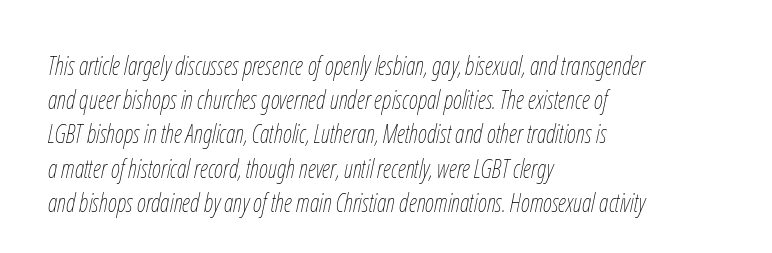
The image shows 25 px text type, italic (leaning right); set left-aligned, normal line spacing (1.37x), normal letter spacing, not underlined.
